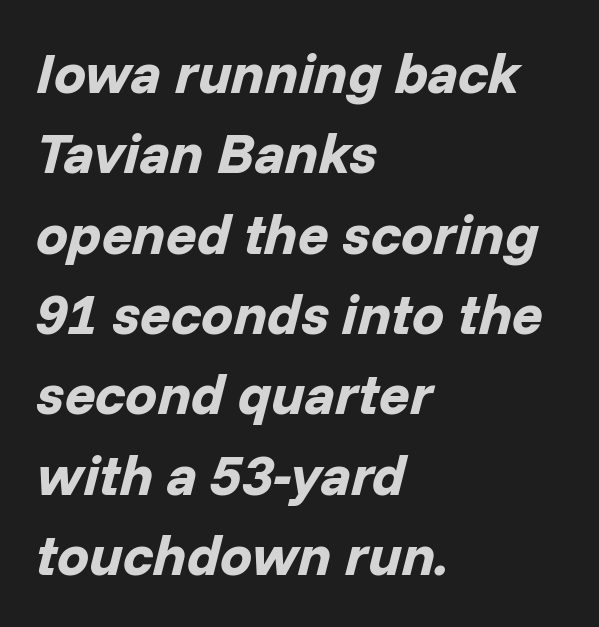
Q: Is the text bold? A: Yes.
Q: Is the text italic (slanted)? A: Yes, it leans right by about 14 degrees.
Q: Is the text underlined? A: No.
Q: How is the paragraph aligned? A: Left-aligned.
Q: Is the spacing between letters normal or unusually wide? A: Normal.
Q: Is the spacing between lines tight, normal or loose? A: Normal.
Q: Width (condensed, normal, or wide)? A: Normal.
Q: Stroke contrast? A: Low.
Q: x-height? A: Medium.
Q: Monospaced? A: No.
